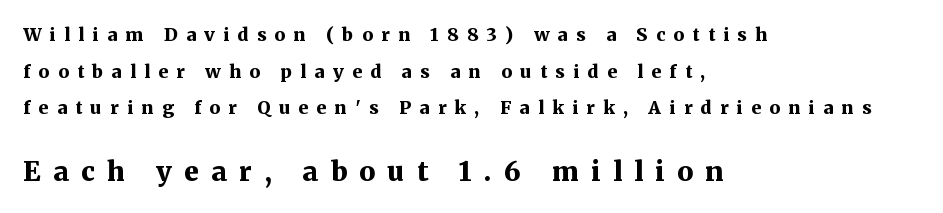
The image shows 27 px bold type, upright; set left-aligned, loose line spacing (2.03x), unusually wide letter spacing (+0.46 em), not underlined; the second (bottom) block is 1.5x larger.
